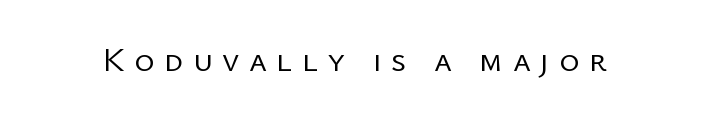
Q: Is the text bold? A: No.
Q: Is the text italic (slanted)? A: No, it is upright.
Q: Is the typeface a serif or a sans-serif typeface? A: Sans-serif.
Q: Is the text underlined? A: No.
Q: Is the spacing between letters normal or unusually wide? A: Unusually wide.
Q: Width (condensed, normal, or wide)? A: Normal.
Q: Stroke contrast? A: Low.
Q: x-height? A: Medium.
Q: Monospaced? A: No.
